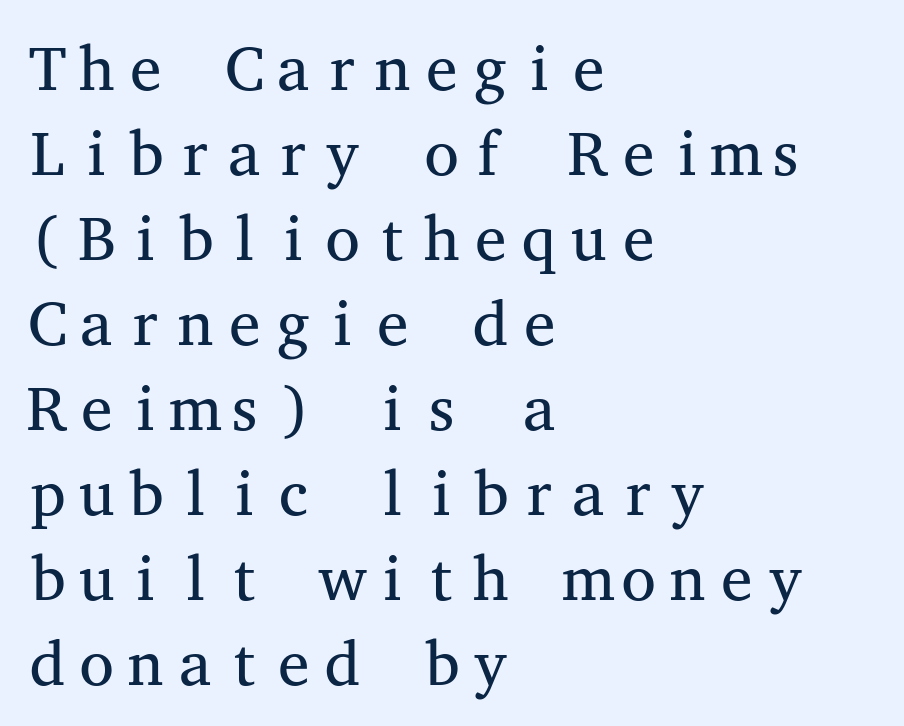
Monospaced: the letters line up in strict vertical columns. Is the stroke heavy? The answer is a plain regular-or-lighter. The foot of each line stays bare and open. Is the letter spacing exaggerated? No — it looks like the ordinary default.
